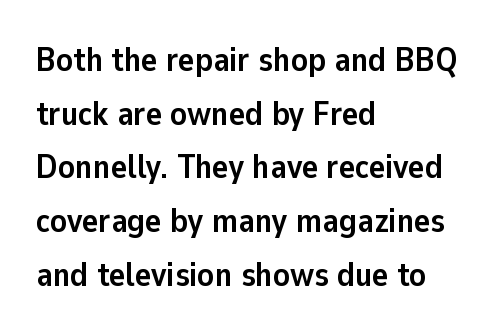
{"serif": "no", "italic": "no", "bold": "yes", "weight": "semibold", "width": "normal", "stroke_contrast": "low", "x_height": "medium", "monospaced": "no", "underline": "no", "align": "left", "line_spacing": "normal", "line_spacing_ratio": 1.58, "letter_spacing": "normal", "letter_spacing_em": 0.0, "glyph_px": 34}
